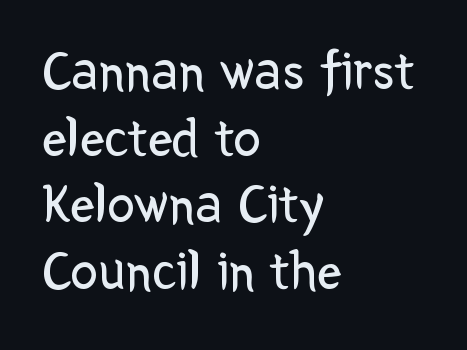
Unlike a traditional serif, this face leaves its strokes unadorned. Standard letterfit; no display-style spreading of the glyphs. These lines stack with their left ends in a neat column. Do the characters align in a grid? No, the font is proportional.
